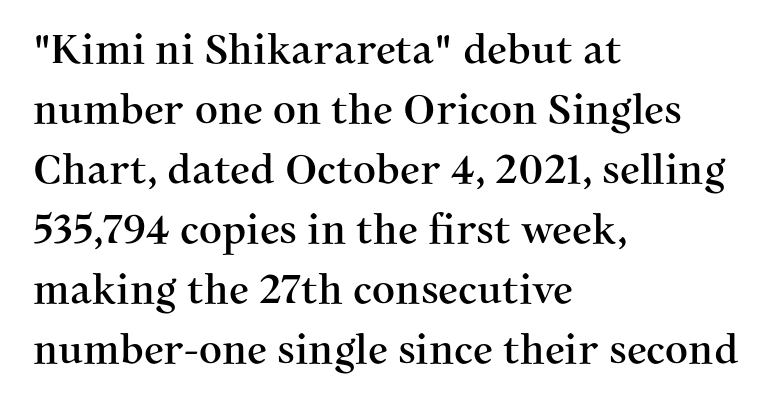
Q: Is the text italic (slanted)? A: No, it is upright.
Q: Is the typeface a serif or a sans-serif typeface? A: Serif.
Q: Is the text underlined? A: No.
Q: How is the paragraph aligned? A: Left-aligned.
Q: Is the spacing between letters normal or unusually wide? A: Normal.
Q: Is the spacing between lines tight, normal or loose? A: Normal.
Q: Width (condensed, normal, or wide)? A: Normal.
Q: Stroke contrast? A: Medium.
Q: x-height? A: Medium.
Q: Monospaced? A: No.
